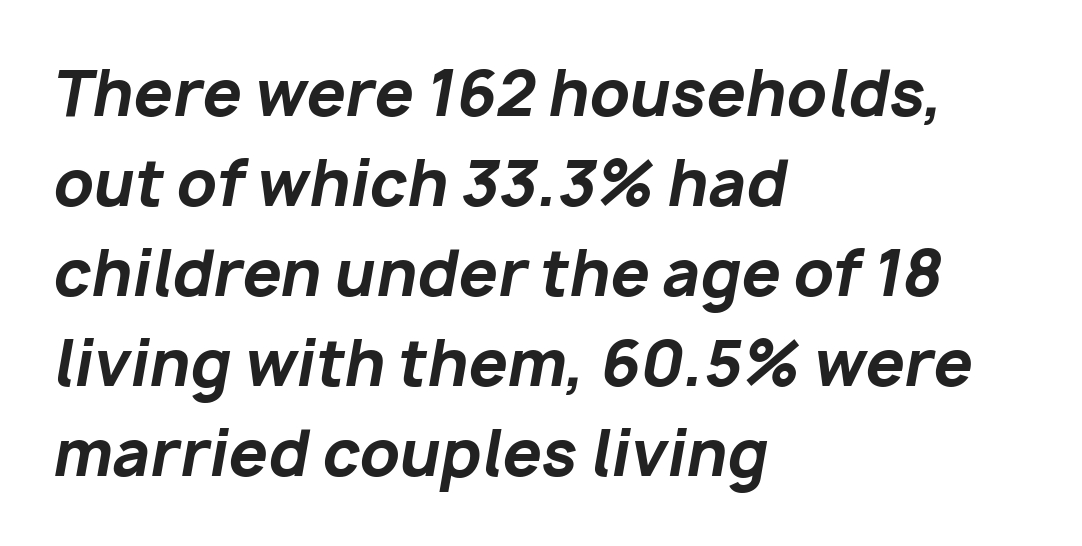
{"italic": "yes", "lean": "right", "slant_degrees": 10, "bold": "yes", "weight": "bold", "width": "normal", "stroke_contrast": "low", "x_height": "medium", "monospaced": "no", "underline": "no", "align": "left", "line_spacing": "normal", "line_spacing_ratio": 1.45, "letter_spacing": "normal", "letter_spacing_em": 0.0, "glyph_px": 62}
